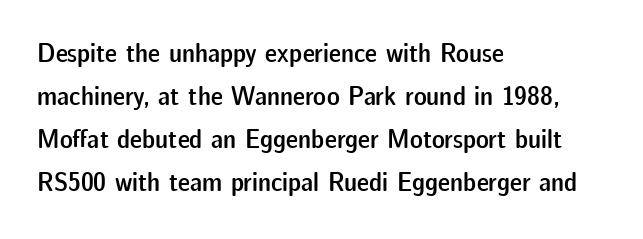
Decoration check: the copy has no underline. A classic flush-left, rag-right setting is used for this passage. Notice how descenders clear the ascenders below comfortably — that's standard leading. Tracking value appears to be zero — textbook default spacing.
